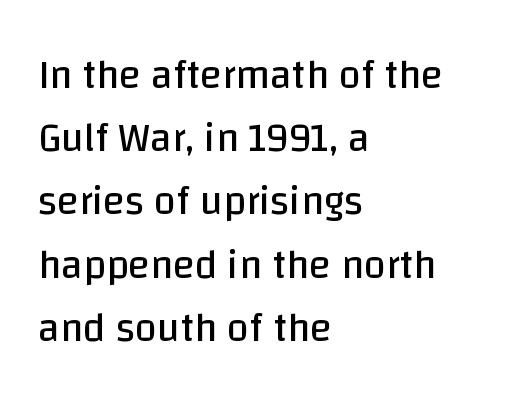
{"serif": "no", "italic": "no", "bold": "no", "weight": "regular", "width": "normal", "stroke_contrast": "low", "x_height": "large", "monospaced": "no", "underline": "no", "align": "left", "line_spacing": "normal", "line_spacing_ratio": 1.58, "letter_spacing": "normal", "letter_spacing_em": 0.0, "glyph_px": 40}
